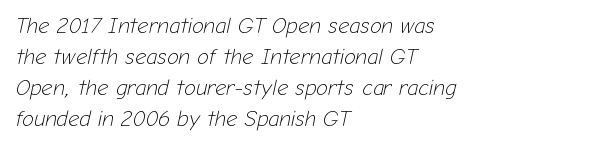
The space between consecutive lines is moderate. Heft: none added — not bold. The face used here has a pronounced slope to its letters. No extra tracking has been applied to these lines. This rendering uses left alignment, leaving the right contour irregular. The words here are not underlined.
